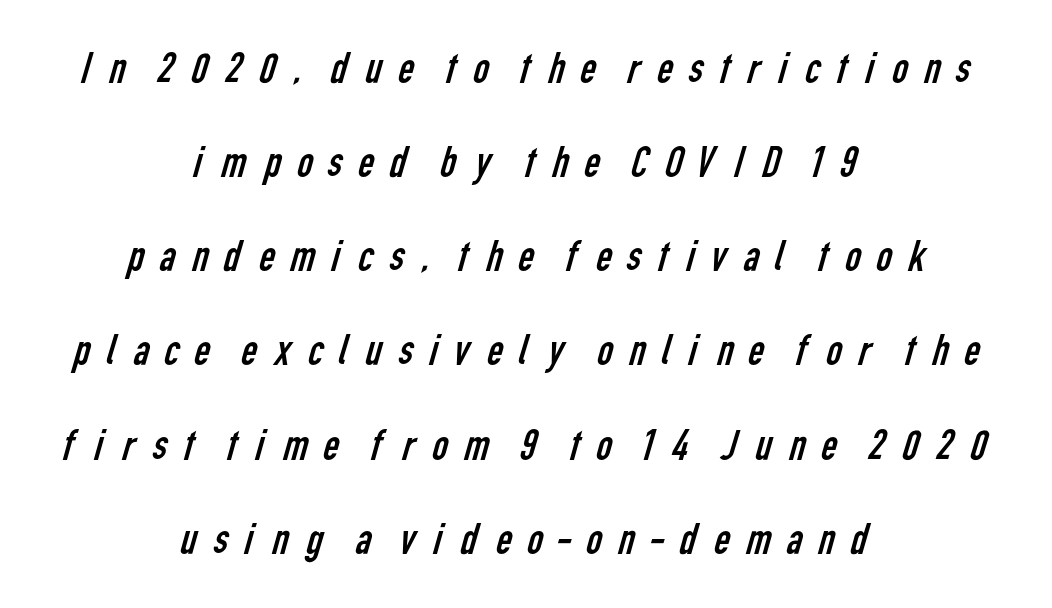
{"serif": "no", "bold": "no", "weight": "regular", "width": "condensed", "stroke_contrast": "low", "x_height": "medium", "monospaced": "no", "underline": "no", "align": "center", "line_spacing": "loose", "line_spacing_ratio": 2.14, "letter_spacing": "wide", "letter_spacing_em": 0.26, "glyph_px": 44}
